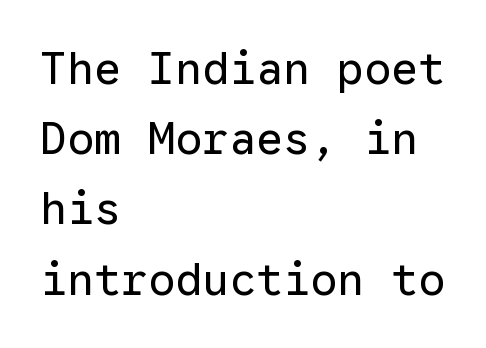
Q: Is the text bold? A: No.
Q: Is the text italic (slanted)? A: No, it is upright.
Q: Is the typeface a serif or a sans-serif typeface? A: Sans-serif.
Q: Is the text underlined? A: No.
Q: How is the paragraph aligned? A: Left-aligned.
Q: Is the spacing between letters normal or unusually wide? A: Normal.
Q: Is the spacing between lines tight, normal or loose? A: Normal.
Q: Width (condensed, normal, or wide)? A: Normal.
Q: Stroke contrast? A: Low.
Q: x-height? A: Medium.
Q: Monospaced? A: Yes.
